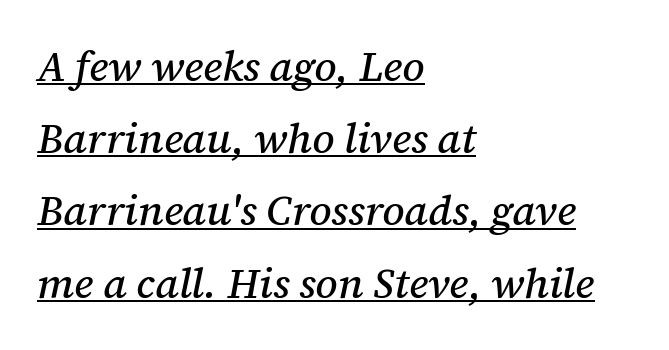
{"serif": "yes", "italic": "yes", "lean": "right", "slant_degrees": 12, "width": "normal", "stroke_contrast": "medium", "x_height": "medium", "monospaced": "no", "underline": "yes", "align": "left", "line_spacing_ratio": 1.72, "letter_spacing": "normal", "letter_spacing_em": 0.0, "glyph_px": 42}
